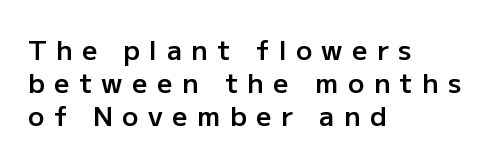
Q: Is the text bold? A: Semi-bold.
Q: Is the text italic (slanted)? A: No, it is upright.
Q: Is the text underlined? A: No.
Q: How is the paragraph aligned? A: Left-aligned.
Q: Is the spacing between letters normal or unusually wide? A: Unusually wide.
